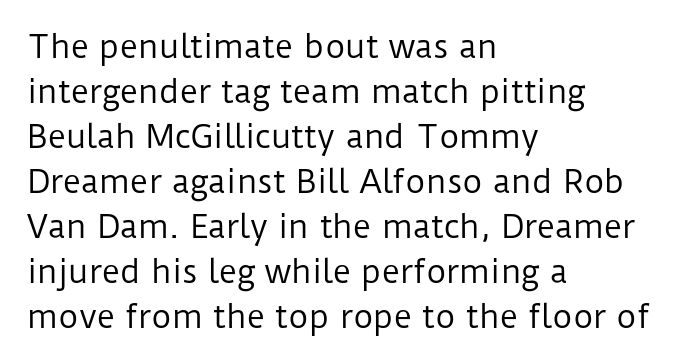
Casual observation: everything's shoved over to the left. The line texture is even and compact thanks to regular tracking. A bare baseline throughout the passage. Each letter's strokes conclude bluntly, with no projecting serifs. The letters advance in unequal steps, a hallmark of proportional type. Is the stroke heavy? The answer is a plain regular-or-lighter.
